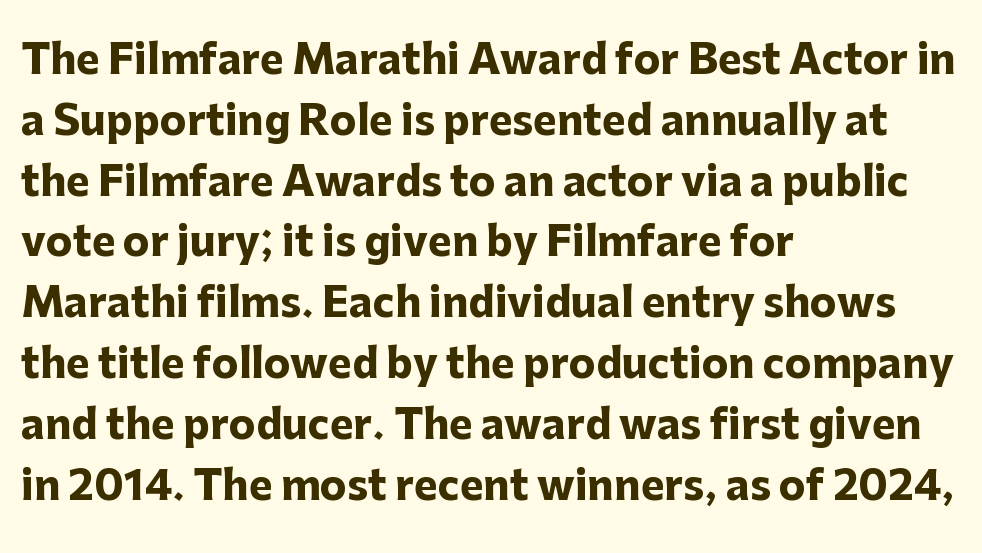
{"serif": "no", "italic": "no", "bold": "yes", "weight": "heavy", "width": "normal", "stroke_contrast": "low", "x_height": "medium", "monospaced": "no", "underline": "no", "align": "left", "line_spacing": "normal", "line_spacing_ratio": 1.52, "letter_spacing": "normal", "letter_spacing_em": 0.0, "glyph_px": 40}
